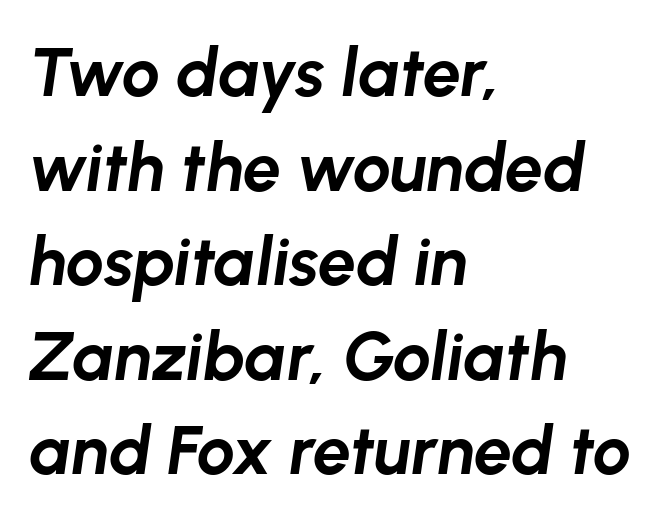
Just letters on the line, the space beneath them empty. The paragraph has a hard left edge and a soft right edge. Yep, that's italic — everything's leaning. The letters are bold, with thick, heavy strokes.
